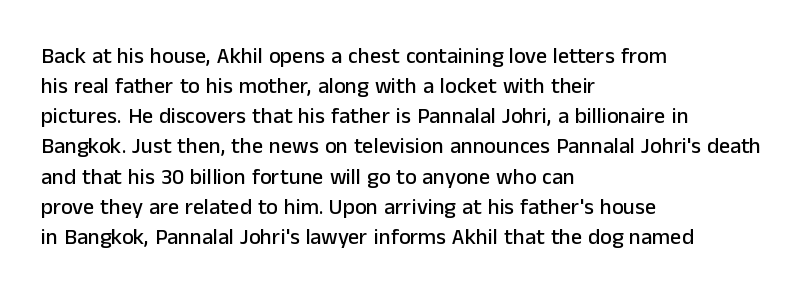
Q: Is the text italic (slanted)? A: No, it is upright.
Q: Is the text underlined? A: No.
Q: How is the paragraph aligned? A: Left-aligned.
Q: Is the spacing between letters normal or unusually wide? A: Normal.
Q: Is the spacing between lines tight, normal or loose? A: Normal.
